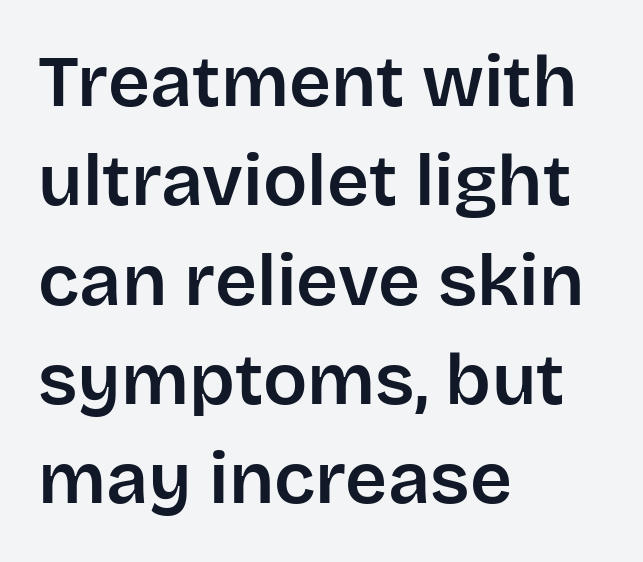
{"serif": "no", "italic": "no", "width": "normal", "stroke_contrast": "low", "x_height": "large", "monospaced": "no", "underline": "no", "align": "left", "line_spacing": "normal", "line_spacing_ratio": 1.36, "letter_spacing": "normal", "letter_spacing_em": 0.0, "glyph_px": 73}
